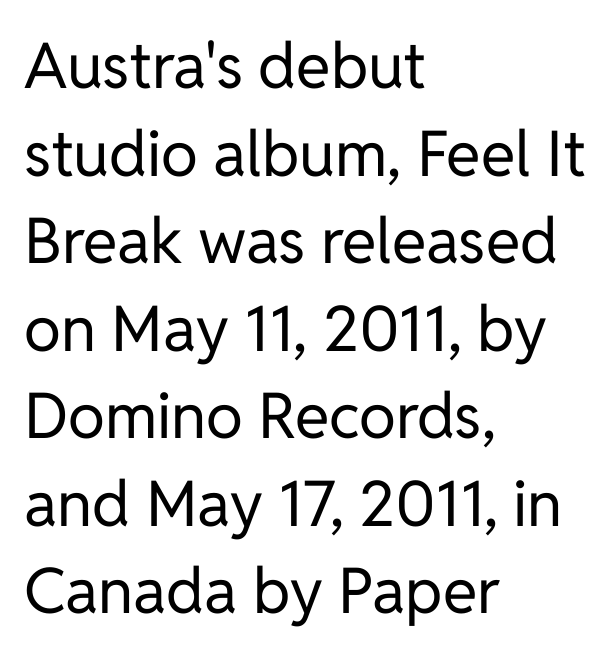
{"serif": "no", "italic": "no", "bold": "no", "weight": "regular", "width": "normal", "stroke_contrast": "low", "x_height": "medium", "monospaced": "no", "underline": "no", "align": "left", "line_spacing": "normal", "line_spacing_ratio": 1.39, "letter_spacing": "normal", "letter_spacing_em": 0.0, "glyph_px": 63}
